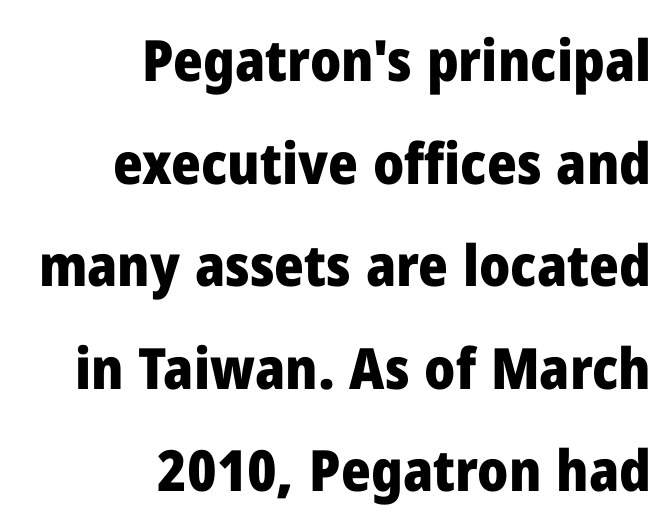
{"serif": "no", "italic": "no", "bold": "yes", "weight": "heavy", "width": "normal", "stroke_contrast": "low", "x_height": "medium", "monospaced": "no", "underline": "no", "align": "right", "line_spacing_ratio": 1.8, "letter_spacing": "normal", "letter_spacing_em": 0.0, "glyph_px": 57}
